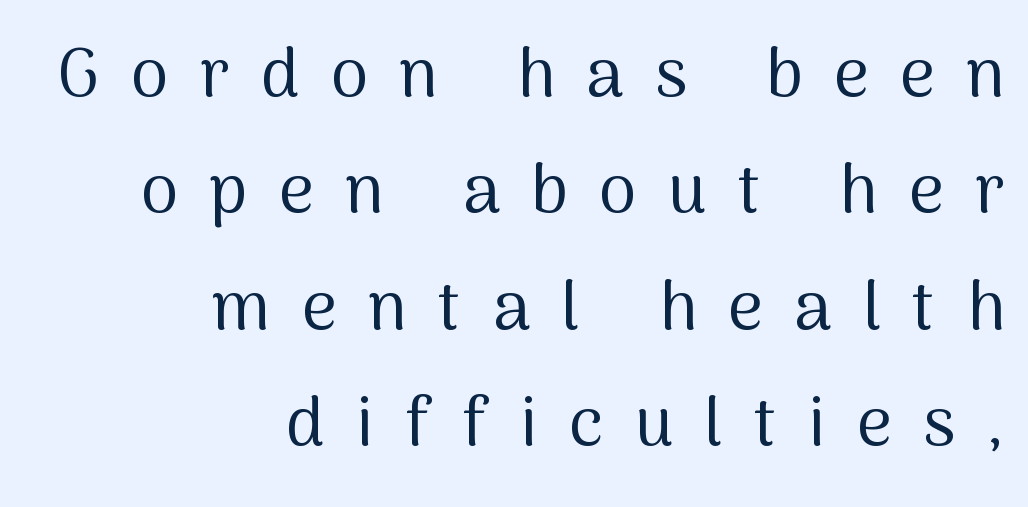
The image shows 68 px regular-weight sans-serif type, upright; set right-aligned, line spacing 1.71x, unusually wide letter spacing (+0.46 em), not underlined; medium stroke contrast and a medium x-height.
